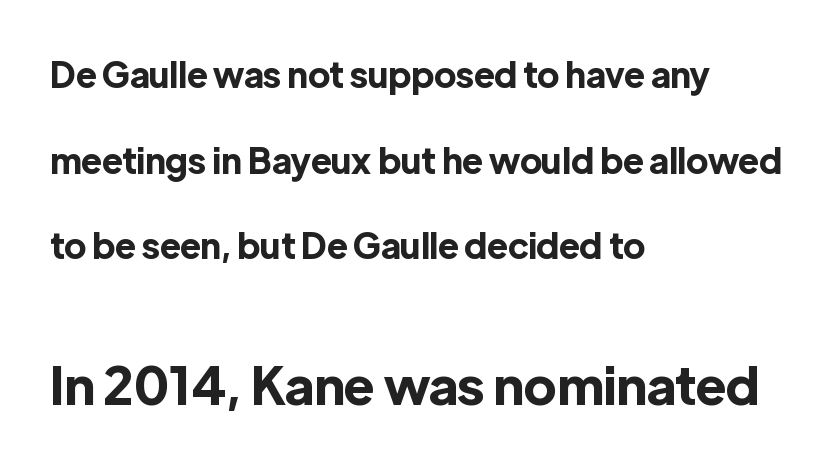
{"serif": "no", "italic": "no", "bold": "yes", "weight": "bold", "width": "normal", "x_height": "medium", "monospaced": "no", "underline": "no", "align": "left", "line_spacing": "loose", "line_spacing_ratio": 2.45, "letter_spacing": "normal", "letter_spacing_em": 0.0, "larger_block": "second", "size_ratio": 1.49, "glyph_px": 52}
